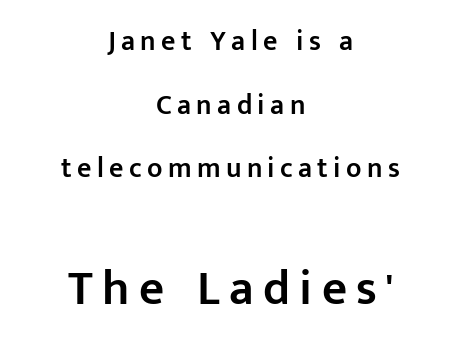
Q: Is the text bold? A: Semi-bold.
Q: Is the text italic (slanted)? A: No, it is upright.
Q: Is the typeface a serif or a sans-serif typeface? A: Sans-serif.
Q: Is the text underlined? A: No.
Q: How is the paragraph aligned? A: Centered.
Q: Is the spacing between lines tight, normal or loose? A: Loose.
Q: Which block of text is set in a larger size, the first (top) or the second (bottom)? A: The second (bottom) one.
Q: Width (condensed, normal, or wide)? A: Normal.
Q: Stroke contrast? A: Low.
Q: x-height? A: Medium.
Q: Monospaced? A: No.
